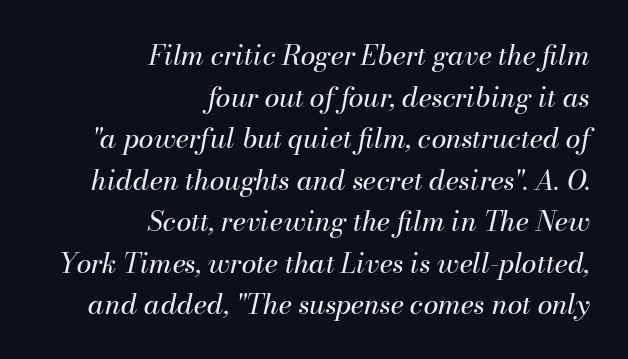
Q: Is the text bold? A: No.
Q: Is the text italic (slanted)? A: Yes, it leans right by about 13 degrees.
Q: Is the text underlined? A: No.
Q: How is the paragraph aligned? A: Right-aligned.
Q: Is the spacing between letters normal or unusually wide? A: Normal.
Q: Is the spacing between lines tight, normal or loose? A: Normal.
